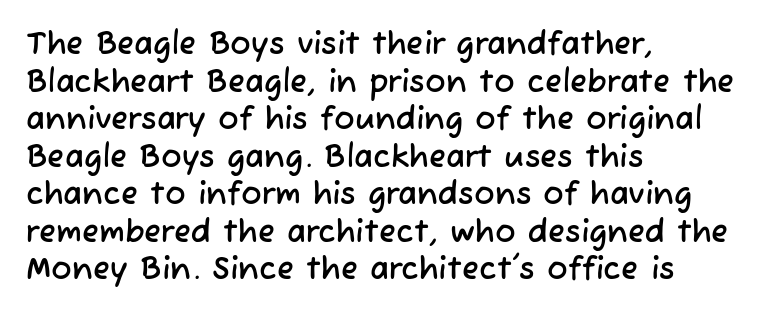
Bare-footed words on every line. A classic flush-left, rag-right setting is used for this passage. The text was rendered using a sans face with plain stroke endings. There is no visible air inserted between adjacent glyphs. Do the characters align in a grid? No, the font is proportional.
